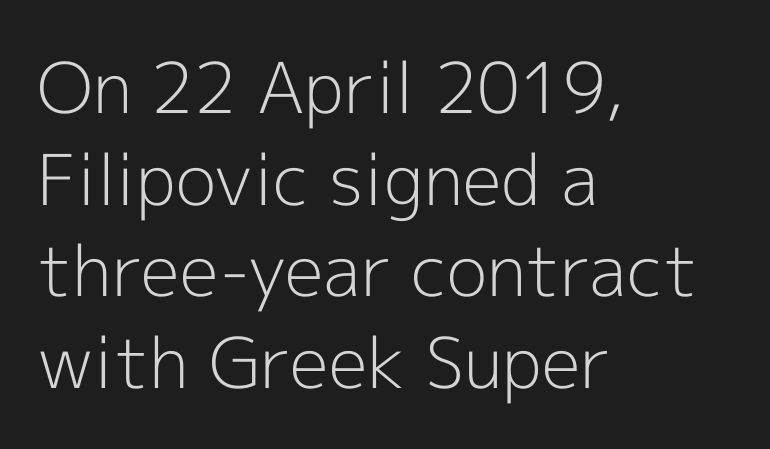
Baseline-to-baseline distance is the conventional proportion of letter height. Proportional: the letters do not fall into vertical columns. Any mark beneath the type? The region is blank. Compared with a centered layout, this one pins lines to the left instead. This is sans-serif lettering, the kind often seen on screens and signage. Short note: letters normally spaced.
